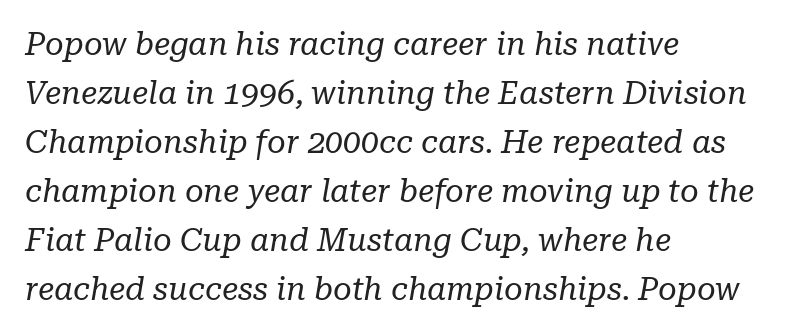
Compared with a typical body face, this is equally light or lighter still. Plain, unruled lines of type. Tracking here is standard; glyphs follow each other at the usual distance. Do the characters align in a grid? No, the font is proportional. Line beginnings align vertically; line endings do not.
